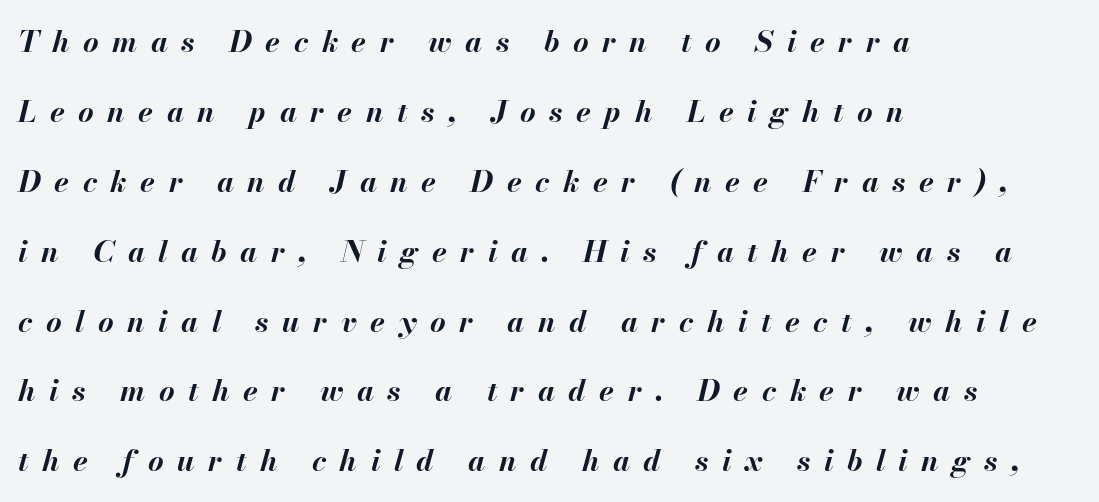
Q: Is the text bold? A: Yes.
Q: Is the text italic (slanted)? A: Yes, it leans right by about 13 degrees.
Q: Is the text underlined? A: No.
Q: How is the paragraph aligned? A: Left-aligned.
Q: Is the spacing between letters normal or unusually wide? A: Unusually wide.
Q: Is the spacing between lines tight, normal or loose? A: Loose.
Q: Width (condensed, normal, or wide)? A: Normal.
Q: Stroke contrast? A: Medium.
Q: x-height? A: Small.
Q: Monospaced? A: No.
